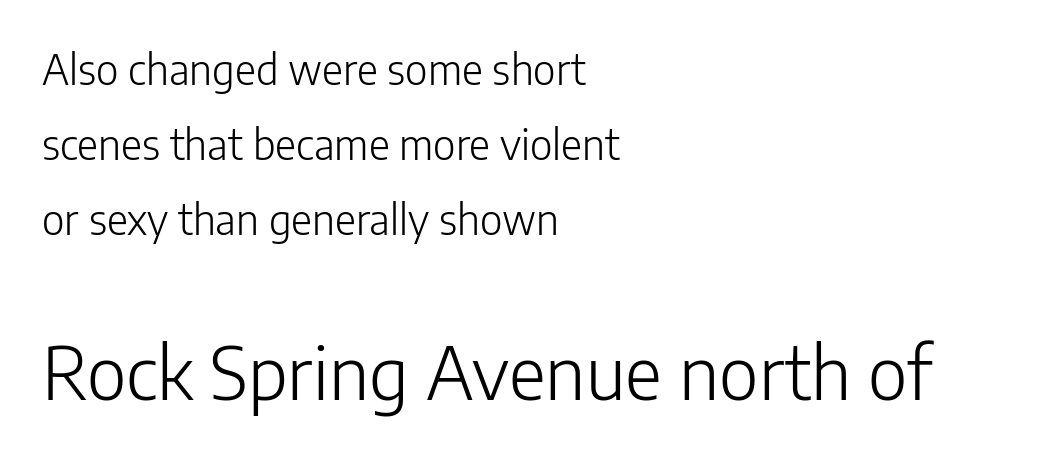
Proportional: the letters do not fall into vertical columns. A sans-serif font was chosen for this passage. Left-aligned paragraph, ragged on the right. Weight: regular or lighter. Style check: upright.
